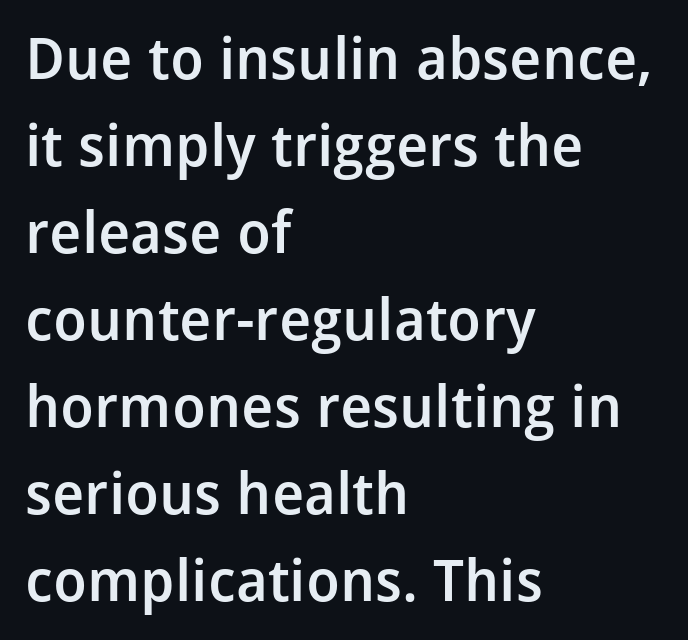
The image shows 58 px semibold sans-serif type, upright; set left-aligned, normal line spacing (1.5x), normal letter spacing, not underlined; low stroke contrast and a medium x-height.
